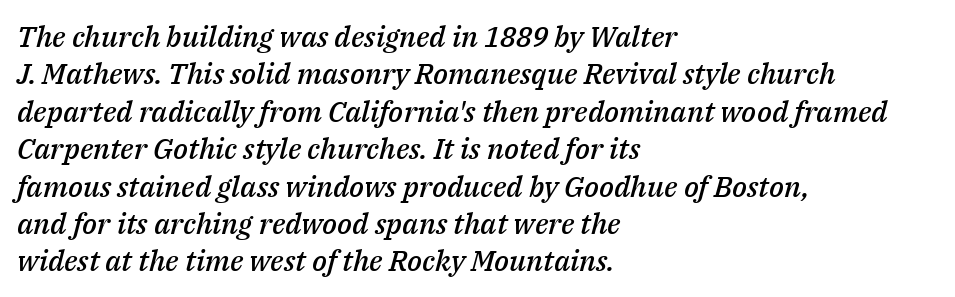
If you drew a line through each stem, it would be angled. The lines are quadded left. The horizontal fit of the characters is conventional and even. Each new line begins a customary step beneath the previous one.
